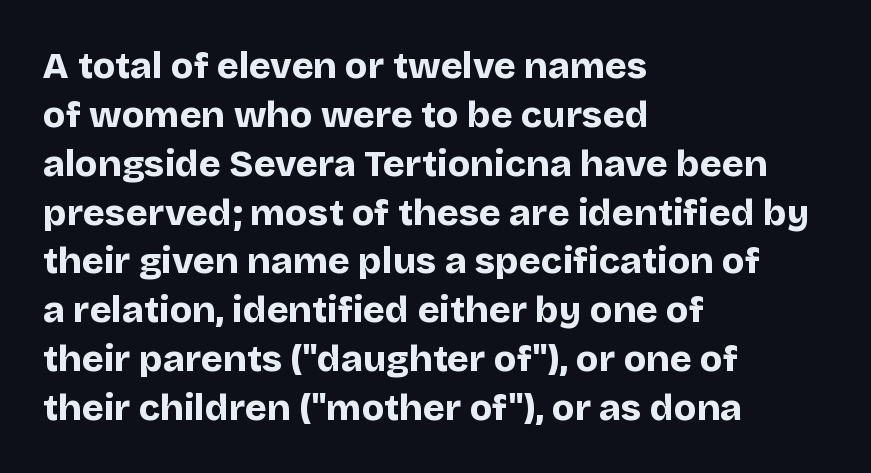
{"serif": "no", "italic": "no", "bold": "yes", "weight": "bold", "width": "normal", "stroke_contrast": "low", "x_height": "large", "monospaced": "no", "underline": "no", "align": "left", "line_spacing": "normal", "line_spacing_ratio": 1.32, "letter_spacing": "normal", "letter_spacing_em": 0.0, "glyph_px": 37}
